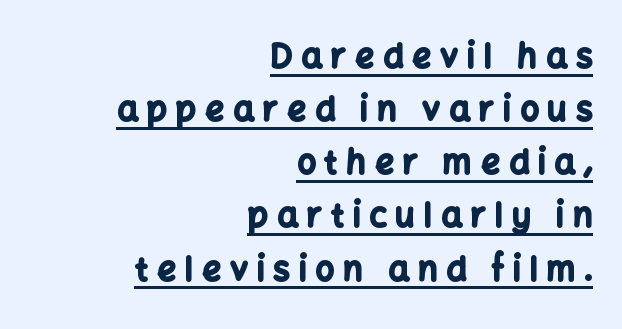
Q: Is the text bold? A: Yes.
Q: Is the text italic (slanted)? A: No, it is upright.
Q: Is the typeface a serif or a sans-serif typeface? A: Sans-serif.
Q: Is the text underlined? A: Yes.
Q: How is the paragraph aligned? A: Right-aligned.
Q: Is the spacing between letters normal or unusually wide? A: Unusually wide.
Q: Is the spacing between lines tight, normal or loose? A: Normal.
Q: Width (condensed, normal, or wide)? A: Normal.
Q: Stroke contrast? A: Low.
Q: x-height? A: Medium.
Q: Monospaced? A: No.
